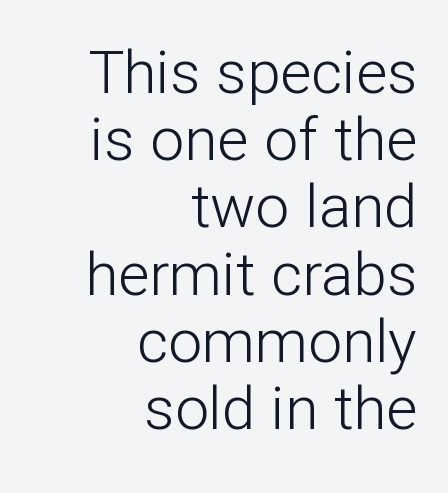
Proportional: the letters do not fall into vertical columns. How are the letters spaced? Ordinarily, with no added tracking. Summary of vertical rhythm: compact, with narrow interline spacing. Has an underline been added? It has not. Typographically, this falls in the sans-serif category. A student would call this right alignment; a typographer would say flush right, rag left.
